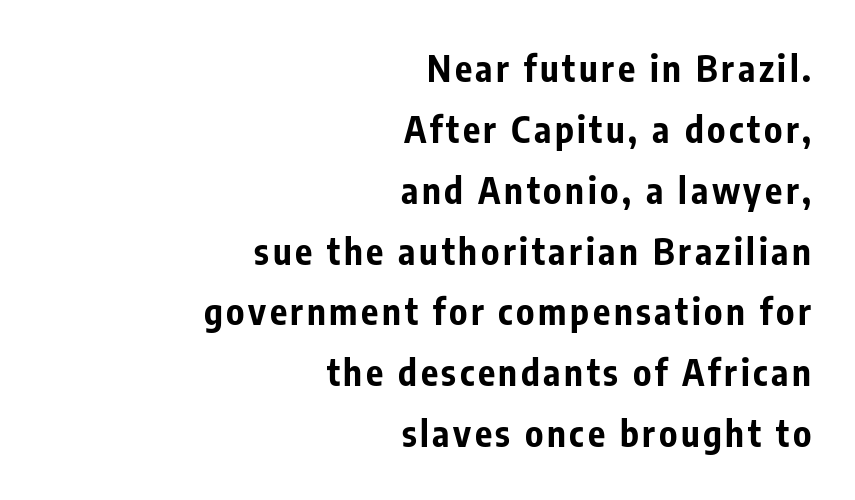
The image shows 36 px bold, condensed sans-serif type, upright; set right-aligned, normal line spacing (1.69x), not underlined; low stroke contrast and a medium x-height.
